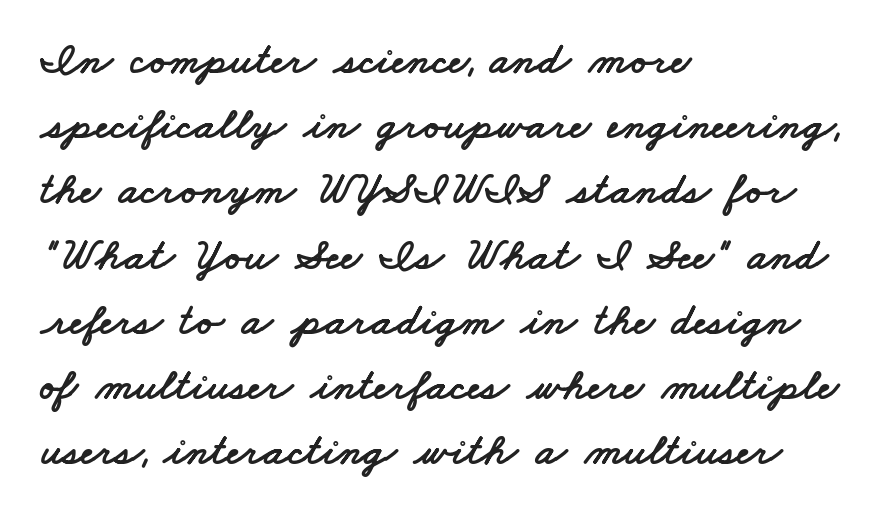
Q: Is the typeface a serif or a sans-serif typeface? A: Sans-serif.
Q: Is the text underlined? A: No.
Q: How is the paragraph aligned? A: Left-aligned.
Q: Is the spacing between letters normal or unusually wide? A: Normal.
Q: Is the spacing between lines tight, normal or loose? A: Normal.
Q: Width (condensed, normal, or wide)? A: Wide.
Q: Stroke contrast? A: Low.
Q: x-height? A: Small.
Q: Monospaced? A: No.
